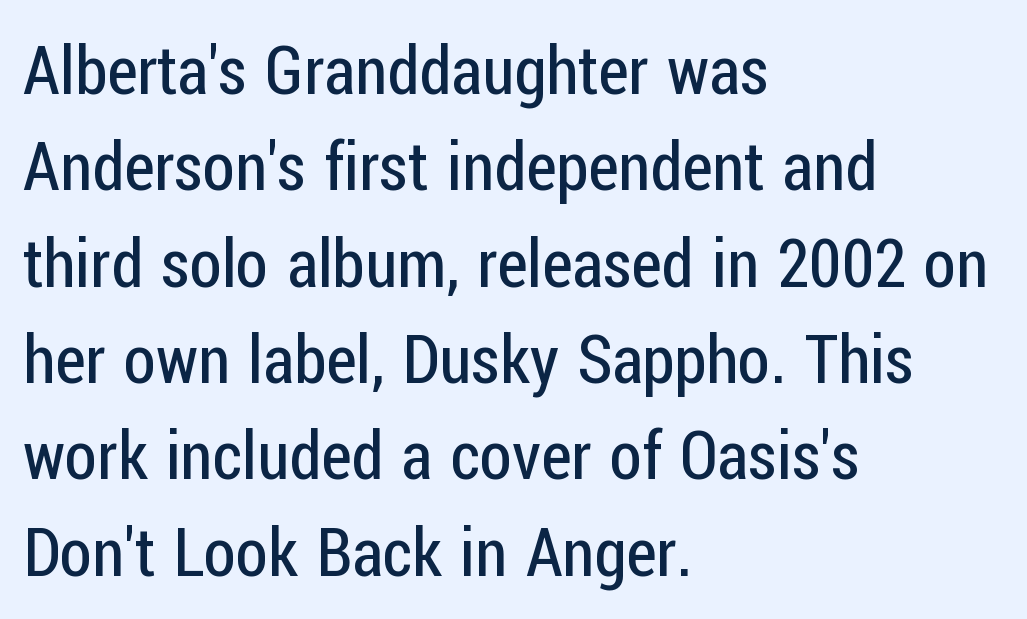
Q: Is the text bold? A: No.
Q: Is the text italic (slanted)? A: No, it is upright.
Q: Is the typeface a serif or a sans-serif typeface? A: Sans-serif.
Q: Is the text underlined? A: No.
Q: How is the paragraph aligned? A: Left-aligned.
Q: Is the spacing between letters normal or unusually wide? A: Normal.
Q: Is the spacing between lines tight, normal or loose? A: Normal.
Q: Width (condensed, normal, or wide)? A: Condensed.
Q: Stroke contrast? A: Low.
Q: x-height? A: Medium.
Q: Monospaced? A: No.
